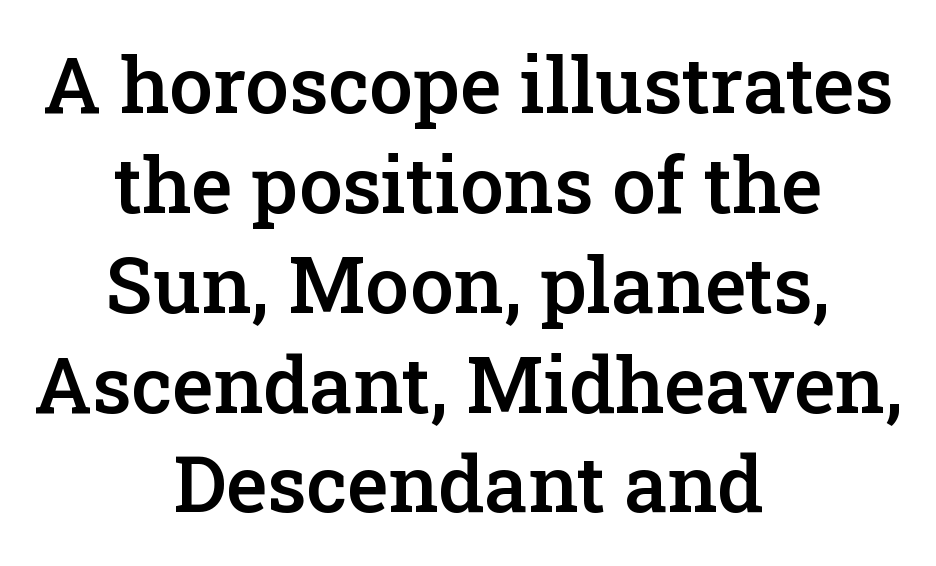
Q: Is the text bold? A: Semi-bold.
Q: Is the text italic (slanted)? A: No, it is upright.
Q: Is the typeface a serif or a sans-serif typeface? A: Serif.
Q: Is the text underlined? A: No.
Q: How is the paragraph aligned? A: Centered.
Q: Is the spacing between letters normal or unusually wide? A: Normal.
Q: Is the spacing between lines tight, normal or loose? A: Normal.
Q: Width (condensed, normal, or wide)? A: Normal.
Q: Stroke contrast? A: Low.
Q: x-height? A: Medium.
Q: Monospaced? A: No.
